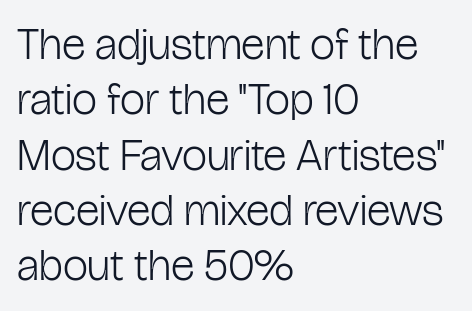
Q: Is the text bold? A: No.
Q: Is the text italic (slanted)? A: No, it is upright.
Q: Is the typeface a serif or a sans-serif typeface? A: Sans-serif.
Q: Is the text underlined? A: No.
Q: How is the paragraph aligned? A: Left-aligned.
Q: Is the spacing between letters normal or unusually wide? A: Normal.
Q: Width (condensed, normal, or wide)? A: Condensed.
Q: Stroke contrast? A: Low.
Q: x-height? A: Medium.
Q: Monospaced? A: No.
